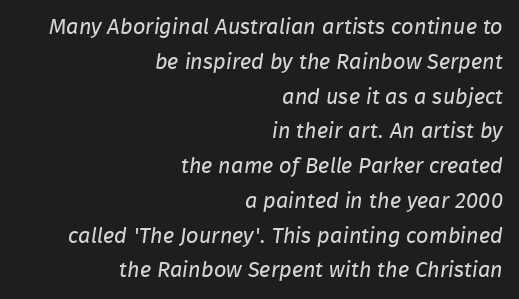
{"bold": "no", "underline": "no", "align": "right", "line_spacing": "normal", "line_spacing_ratio": 1.58, "letter_spacing": "normal", "letter_spacing_em": 0.0, "glyph_px": 22}
